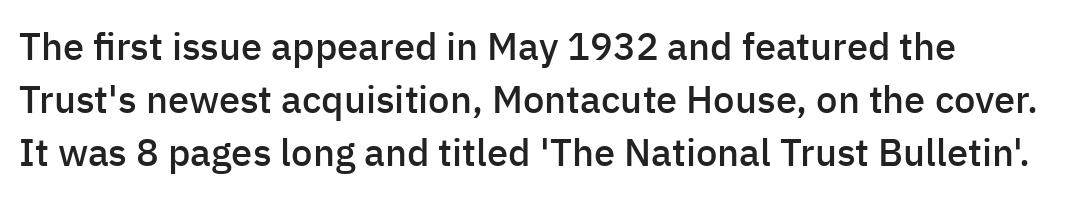
In terms of posture, this sample is upright. Nope, no serifs anywhere on these letters. Firm but not heavy-handed strokes: this text is semibold. Looks like regular typesetting: each glyph gets only the width it needs. The words here are not underlined.
